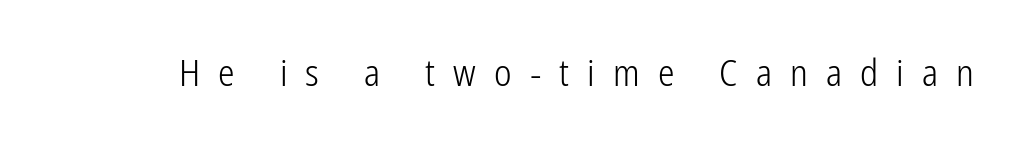
Character widths vary here, with narrow letters taking less room than wide ones. Tall strokes in this sample are plumb rather than angled. Anything drawn beneath the words? Only blank space. What kind of face is this? One without serifs — a sans. Substantial extra tracking has been applied to these lines.
